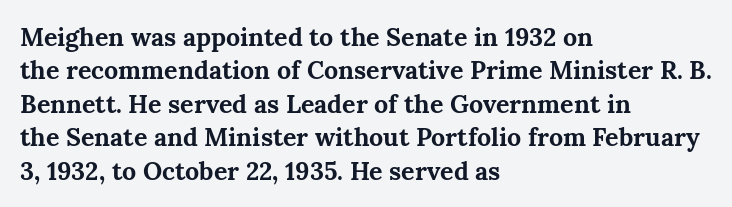
The image shows 25 px bold type, upright; set left-aligned, normal line spacing (1.34x), normal letter spacing, not underlined.
